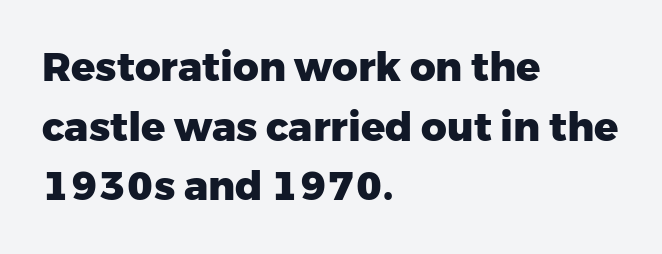
Q: Is the text bold? A: Yes.
Q: Is the text italic (slanted)? A: No, it is upright.
Q: Is the typeface a serif or a sans-serif typeface? A: Sans-serif.
Q: Is the text underlined? A: No.
Q: How is the paragraph aligned? A: Left-aligned.
Q: Is the spacing between letters normal or unusually wide? A: Normal.
Q: Is the spacing between lines tight, normal or loose? A: Normal.
Q: Width (condensed, normal, or wide)? A: Normal.
Q: Stroke contrast? A: Low.
Q: x-height? A: Medium.
Q: Monospaced? A: No.
